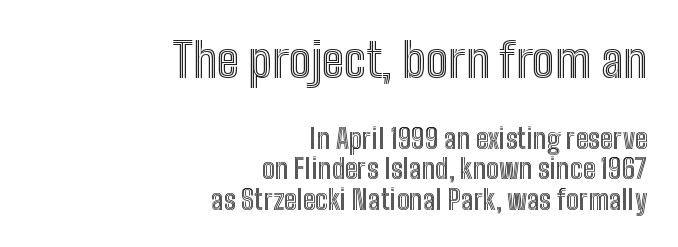
Q: Is the text italic (slanted)? A: No, it is upright.
Q: Is the text underlined? A: No.
Q: How is the paragraph aligned? A: Right-aligned.
Q: Is the spacing between letters normal or unusually wide? A: Normal.
Q: Is the spacing between lines tight, normal or loose? A: Tight.
Q: Which block of text is set in a larger size, the first (top) or the second (bottom)? A: The first (top) one.
Q: Width (condensed, normal, or wide)? A: Condensed.
Q: x-height? A: Medium.
Q: Monospaced? A: No.
